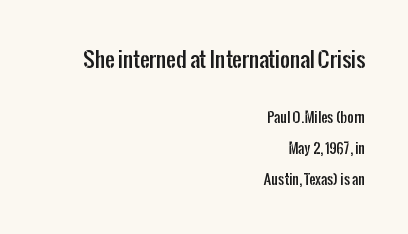
The lines in this sample share a right terminus and differ only in where they begin. Unmarked baselines from the first word to the last. If you measured baseline to baseline, you'd find a long distance. The designer gave the opening block more size than the closing block. This is roman type, the default non-slanted kind.
